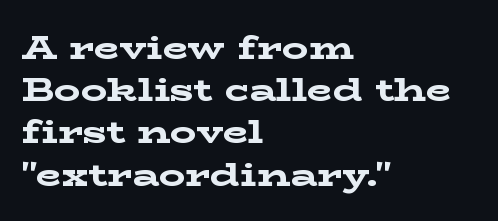
Decoration check: the copy has no underline. It's the straight-up-and-down kind of type. Character widths vary here, with narrow letters taking less room than wide ones. I'd describe the lettering as bold — thick and assertive. Short and long lines alike share a common starting point at left.
